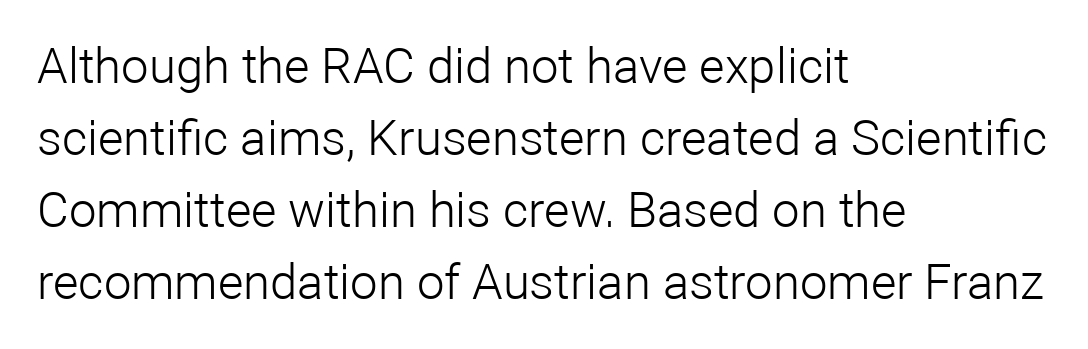
Q: Is the text bold? A: No.
Q: Is the text italic (slanted)? A: No, it is upright.
Q: Is the typeface a serif or a sans-serif typeface? A: Sans-serif.
Q: Is the text underlined? A: No.
Q: How is the paragraph aligned? A: Left-aligned.
Q: Is the spacing between letters normal or unusually wide? A: Normal.
Q: Is the spacing between lines tight, normal or loose? A: Normal.
Q: Width (condensed, normal, or wide)? A: Normal.
Q: Stroke contrast? A: Low.
Q: x-height? A: Medium.
Q: Monospaced? A: No.
